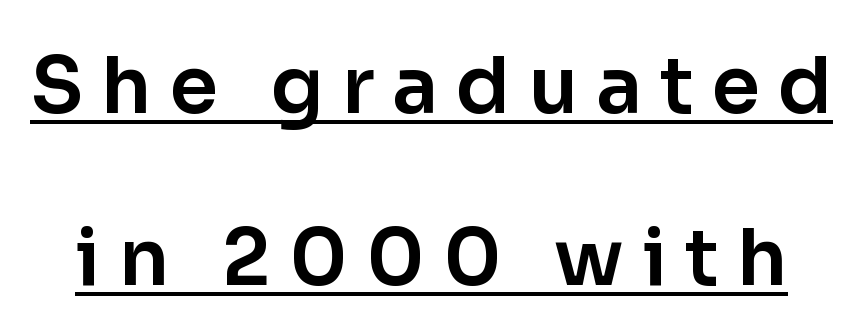
Italic? Not at all — the glyphs are vertical. Honestly, the underline is the first thing you notice here. In terms of leading, this rendering errs on the spacious side. Short note: letters widely spaced.
